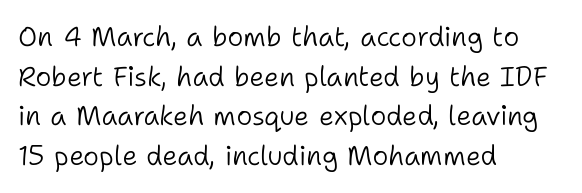
The image shows 27 px text type, upright; set left-aligned, normal line spacing (1.47x), normal letter spacing, not underlined.
